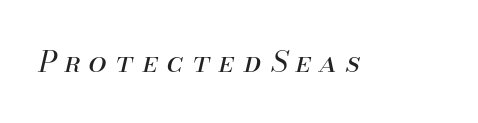
Compared with typical body copy, the letter spacing here is much looser. Decoration check: the copy has no underline. An italicized treatment has been applied to the whole sample. Each letter keeps its own natural width here, so spacing adapts to shape.
